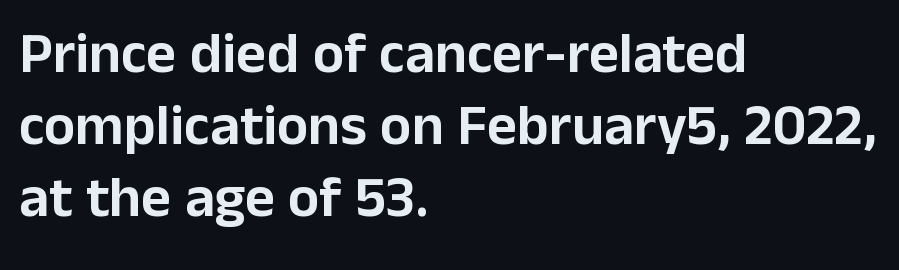
{"serif": "no", "italic": "no", "width": "normal", "stroke_contrast": "low", "x_height": "medium", "monospaced": "no", "underline": "no", "align": "left", "line_spacing_ratio": 1.24, "letter_spacing": "normal", "letter_spacing_em": 0.0, "glyph_px": 58}
